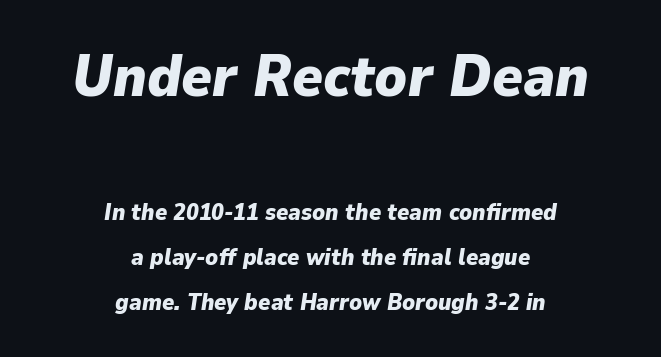
The lines are quadded center. Is the lower block the larger one? No — the upper block carries the bigger type. Line spacing here is loose. Nothing unusual about the tracking: characters are spaced as the font intends. The glyphs look as if they've been sheared to an angle.
